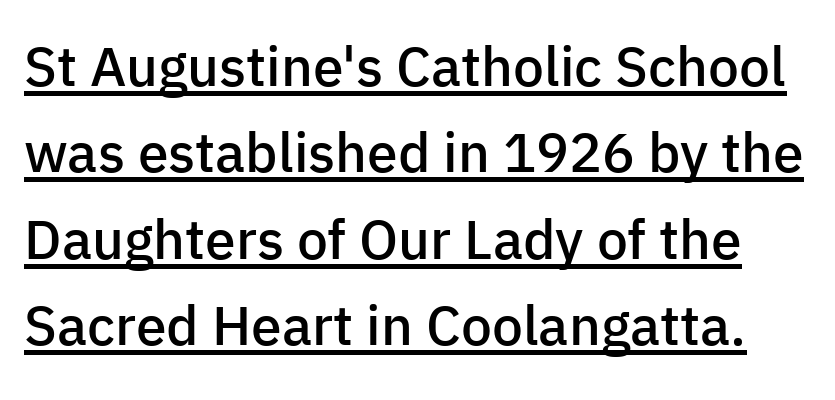
Observe the absence of serifs on each vertical stroke in this sample. Students, observe the line beneath the letters — that is underlining. The face used here is rendered with its standard letterfit. Unlike italic type, these characters show no tilt at all. Leading: standard. Compared with an ordinary text face, these strokes are moderately heavier — a semibold.
